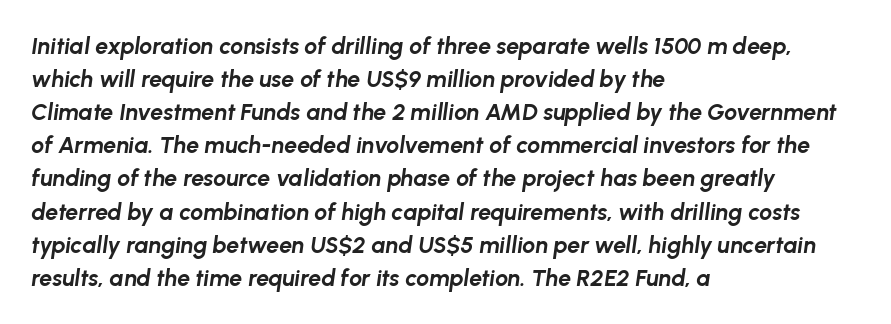
The image shows 23 px bold type, italic (leaning right); set left-aligned, normal line spacing (1.44x), normal letter spacing, not underlined.
